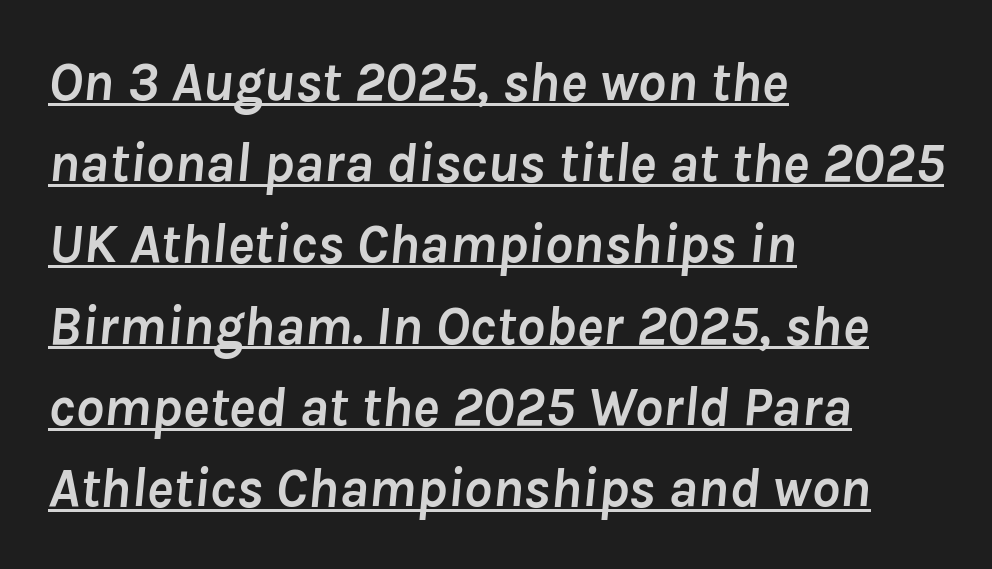
The image shows 56 px semibold type, italic (leaning right); set left-aligned, normal line spacing (1.45x), normal letter spacing, underlined; low stroke contrast and a medium x-height.
